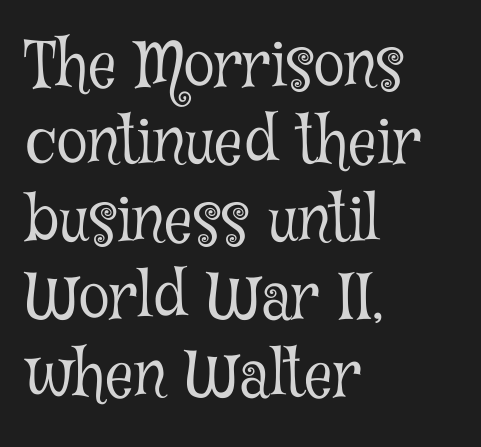
{"serif": "yes", "italic": "no", "bold": "no", "weight": "light", "width": "condensed", "stroke_contrast": "low", "x_height": "medium", "monospaced": "no", "underline": "no", "align": "left", "line_spacing_ratio": 1.23, "letter_spacing": "normal", "letter_spacing_em": 0.0, "glyph_px": 63}
